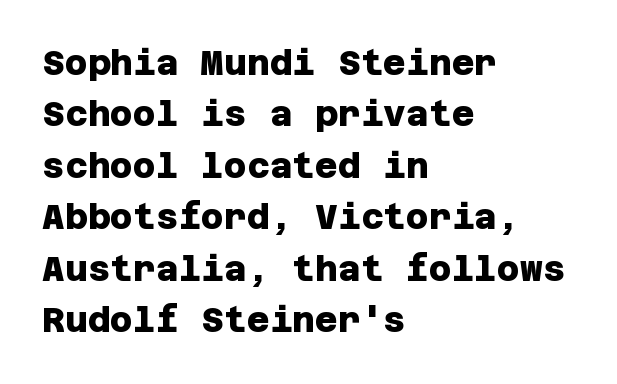
Q: Is the text bold? A: Yes.
Q: Is the typeface a serif or a sans-serif typeface? A: Sans-serif.
Q: Is the text underlined? A: No.
Q: How is the paragraph aligned? A: Left-aligned.
Q: Is the spacing between letters normal or unusually wide? A: Normal.
Q: Is the spacing between lines tight, normal or loose? A: Normal.
Q: Width (condensed, normal, or wide)? A: Normal.
Q: Stroke contrast? A: Low.
Q: x-height? A: Large.
